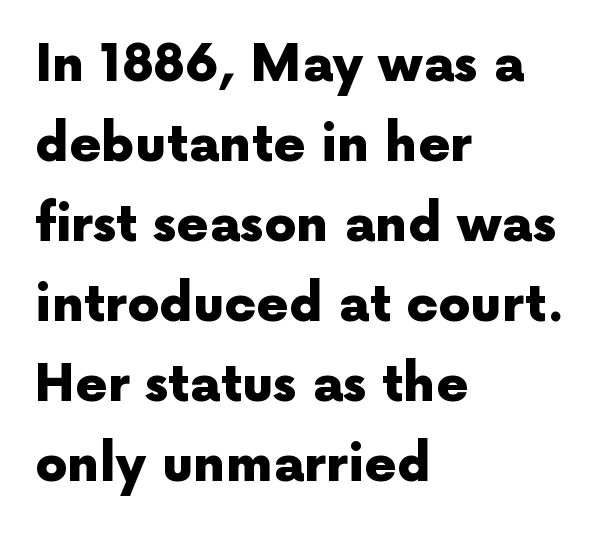
{"serif": "no", "italic": "no", "bold": "yes", "weight": "heavy", "width": "normal", "x_height": "medium", "monospaced": "no", "underline": "no", "align": "left", "line_spacing": "normal", "line_spacing_ratio": 1.57, "letter_spacing": "normal", "letter_spacing_em": 0.0, "glyph_px": 51}
